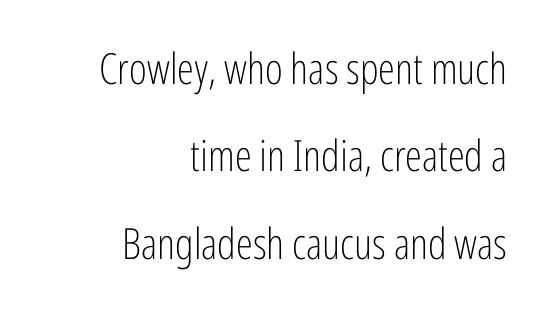
The image shows 43 px light, condensed sans-serif type, upright; set right-aligned, loose line spacing (2.03x), normal letter spacing, not underlined; low stroke contrast and a medium x-height.
